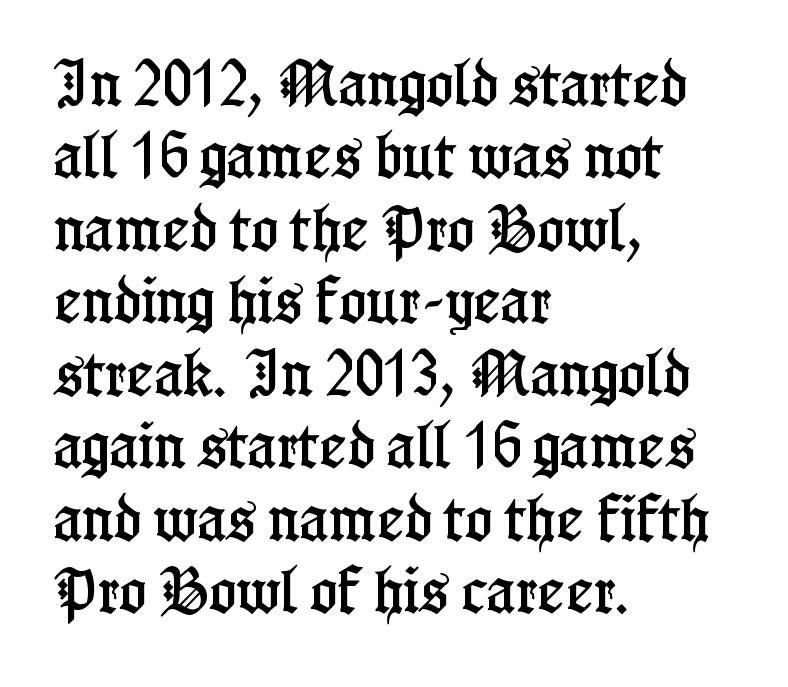
This rendering features lettering with no underline. The lettering holds an erect, upright posture throughout. How are the letters spaced? Ordinarily, with no added tracking. The letters advance in unequal steps, a hallmark of proportional type.
